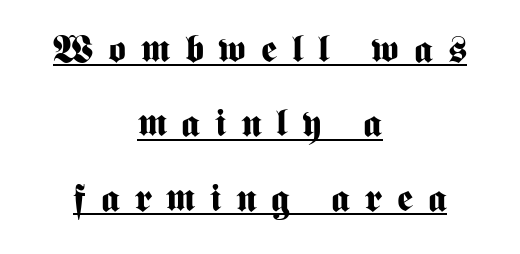
Decoration check: the copy is underlined. The rendering uses a large line-height, opening up the rows. You'd pick this weight for a headline — it's a proper bold. Stroke terminals: plain, sans-serif. One-word summary of the alignment: center.
